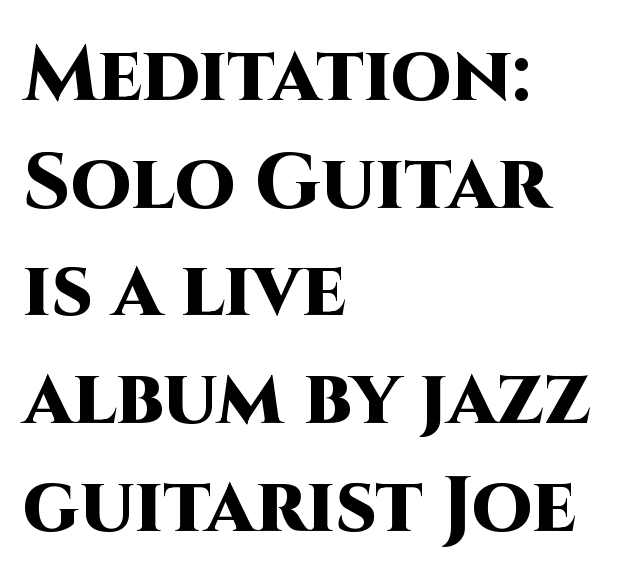
{"serif": "no", "italic": "no", "bold": "yes", "weight": "heavy", "width": "normal", "stroke_contrast": "high", "x_height": "large", "monospaced": "no", "underline": "no", "align": "left", "line_spacing": "normal", "line_spacing_ratio": 1.38, "letter_spacing": "normal", "letter_spacing_em": 0.0, "glyph_px": 78}
